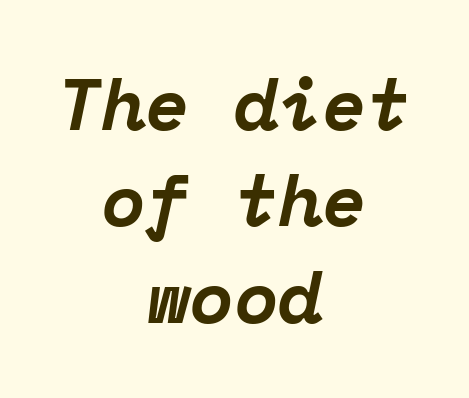
The typesetting leans heavy: a genuine bold. Does the lettering tilt? It does — this is italic. Does the leading feel generous? No, just average. Only glyphs here, with clear space below each row. The passage shown is typed in a monospace face where columns stay perfectly aligned.
